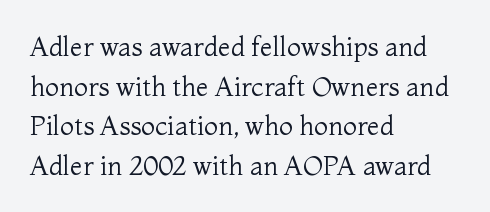
{"italic": "no", "bold": "no", "underline": "no", "align": "left", "line_spacing": "normal", "line_spacing_ratio": 1.52, "letter_spacing": "normal", "letter_spacing_em": 0.0, "glyph_px": 26}
